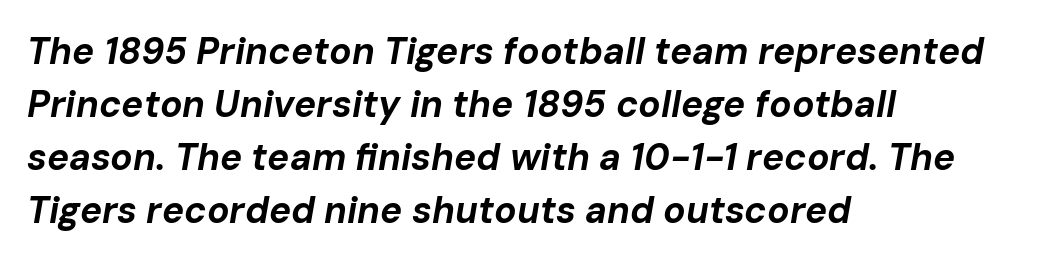
Nobody touched the tracking dial on this one. The ragged edge is on the right, which tells us the setting is flush left. Do the characters align in a grid? No, the font is proportional. Thick stems and heavy bowls — unmistakably bold. Quick note: interline space is typical.
